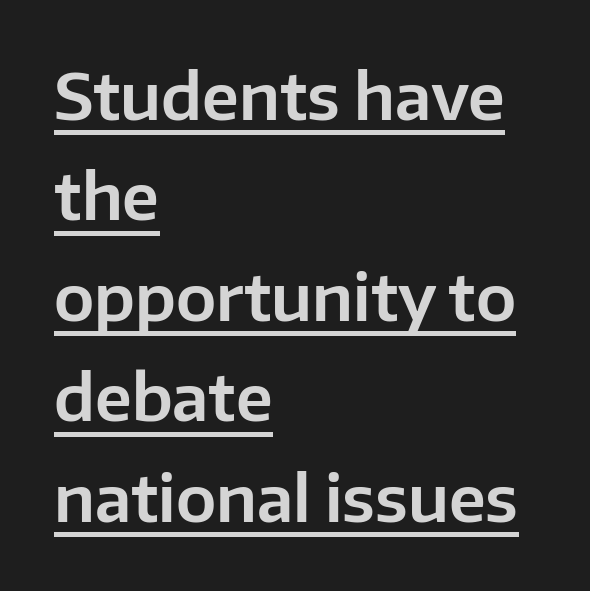
The image shows 64 px sans-serif type, upright; set left-aligned, normal line spacing (1.57x), normal letter spacing, underlined; low stroke contrast and a medium x-height.
